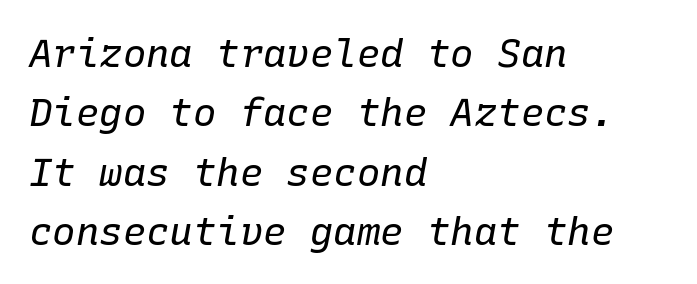
The image shows 39 px regular-weight type, italic (leaning right), monospaced; set left-aligned, normal line spacing (1.52x), normal letter spacing, not underlined; low stroke contrast and a medium x-height.
